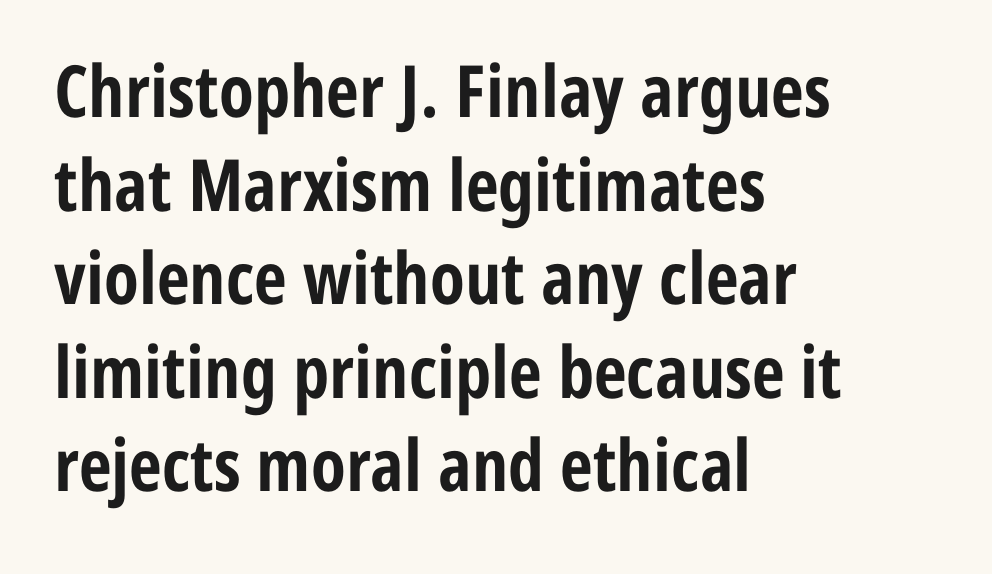
Horizontal alignment here is leftward, the default for most running prose. Standard letterfit; no display-style spreading of the glyphs. Typographic density is high because the face is bold. Unmarked baselines from the first word to the last. The lettering stays uniformly vertical, giving the passage a roman look.
